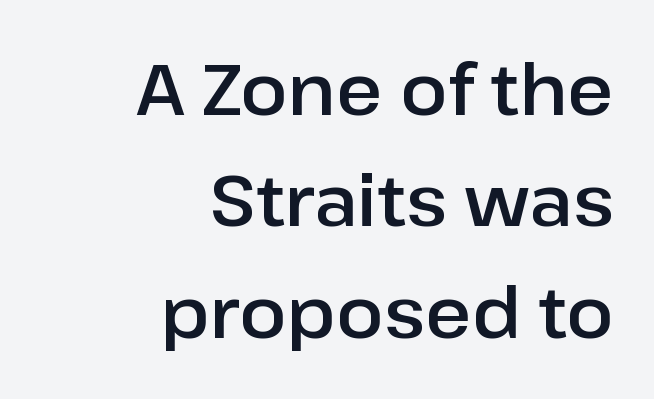
Q: Is the text italic (slanted)? A: No, it is upright.
Q: Is the typeface a serif or a sans-serif typeface? A: Sans-serif.
Q: Is the text underlined? A: No.
Q: How is the paragraph aligned? A: Right-aligned.
Q: Is the spacing between letters normal or unusually wide? A: Normal.
Q: Is the spacing between lines tight, normal or loose? A: Normal.
Q: Width (condensed, normal, or wide)? A: Normal.
Q: Stroke contrast? A: Low.
Q: x-height? A: Medium.
Q: Monospaced? A: No.
